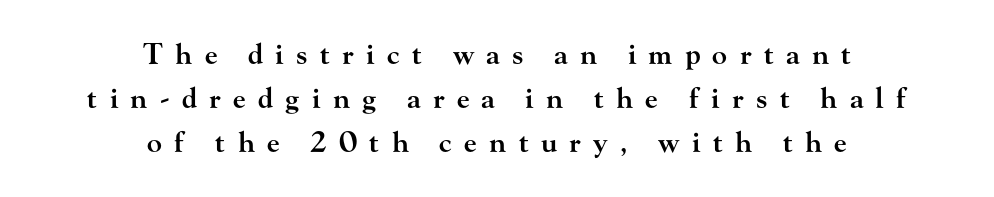
Q: Is the text bold? A: Semi-bold.
Q: Is the text italic (slanted)? A: No, it is upright.
Q: Is the typeface a serif or a sans-serif typeface? A: Serif.
Q: Is the text underlined? A: No.
Q: How is the paragraph aligned? A: Centered.
Q: Is the spacing between letters normal or unusually wide? A: Unusually wide.
Q: Is the spacing between lines tight, normal or loose? A: Normal.
Q: Width (condensed, normal, or wide)? A: Wide.
Q: Stroke contrast? A: High.
Q: x-height? A: Small.
Q: Monospaced? A: No.
